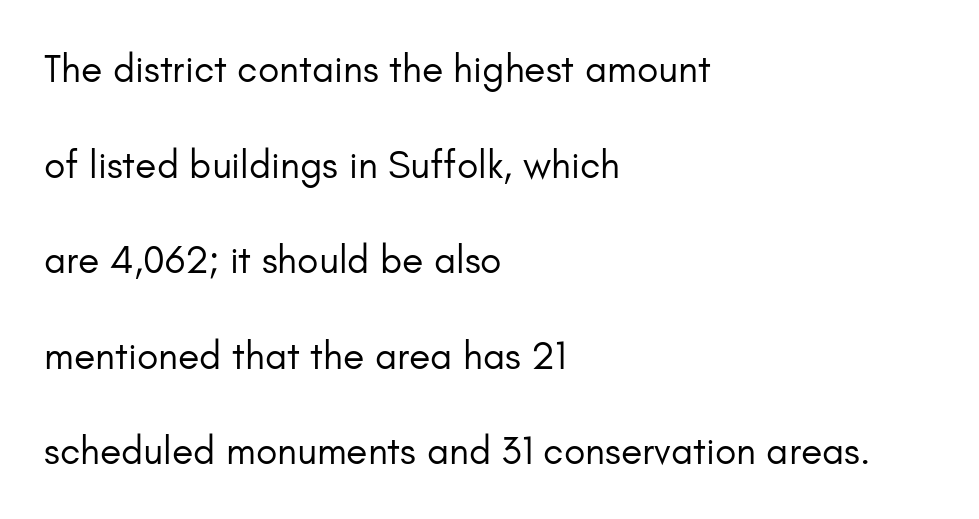
Q: Is the text bold? A: No.
Q: Is the text italic (slanted)? A: No, it is upright.
Q: Is the typeface a serif or a sans-serif typeface? A: Sans-serif.
Q: Is the text underlined? A: No.
Q: How is the paragraph aligned? A: Left-aligned.
Q: Is the spacing between letters normal or unusually wide? A: Normal.
Q: Is the spacing between lines tight, normal or loose? A: Loose.
Q: Width (condensed, normal, or wide)? A: Normal.
Q: Stroke contrast? A: Low.
Q: x-height? A: Small.
Q: Monospaced? A: No.
